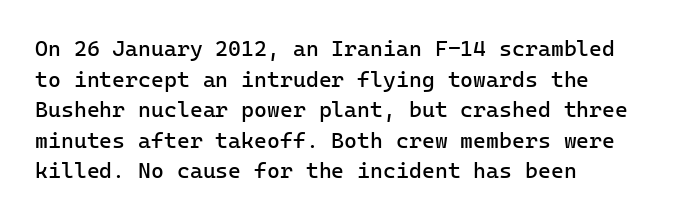
Here the glyphs are tracked normally, forming tight word shapes. This sample keeps an unexceptional amount of space between lines. Every character sits straight up, as roman type does. Each stroke keeps to a modest, everyday thickness or less. This rendering uses left alignment, leaving the right contour irregular. Descenders are the only things crossing below the line.
